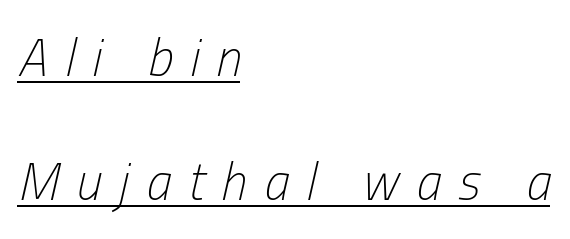
Each word looks stretched out because of the extra space between its letters. This sample has the flowing, uneven cadence of proportional lettering. This is oblique type, the kind used for emphasis or titles. The paragraph has a hard left edge and a soft right edge.
